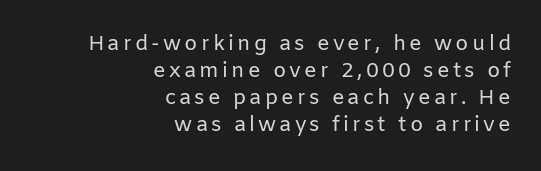
The image shows 21 px text type, upright; set right-aligned, normal line spacing (1.29x), not underlined.
